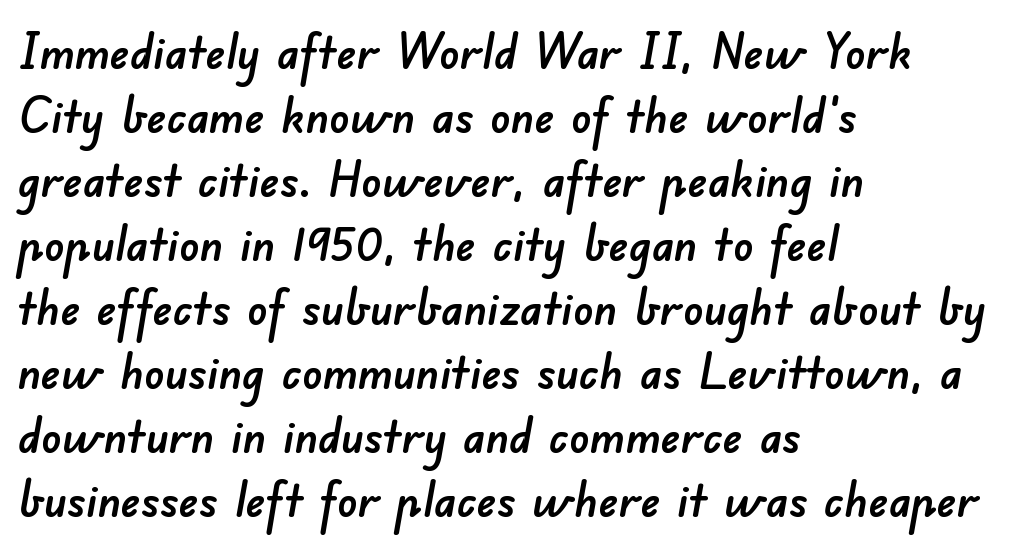
{"serif": "no", "width": "normal", "stroke_contrast": "low", "x_height": "small", "monospaced": "no", "underline": "no", "align": "left", "line_spacing": "normal", "line_spacing_ratio": 1.28, "letter_spacing": "normal", "letter_spacing_em": 0.0, "glyph_px": 50}
